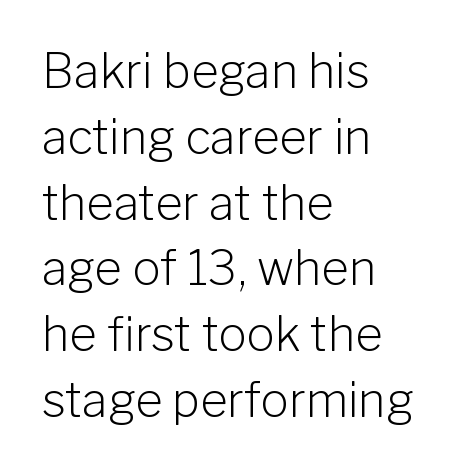
Q: Is the text bold? A: No.
Q: Is the text italic (slanted)? A: No, it is upright.
Q: Is the typeface a serif or a sans-serif typeface? A: Sans-serif.
Q: Is the text underlined? A: No.
Q: How is the paragraph aligned? A: Left-aligned.
Q: Is the spacing between letters normal or unusually wide? A: Normal.
Q: Is the spacing between lines tight, normal or loose? A: Normal.
Q: Width (condensed, normal, or wide)? A: Normal.
Q: Stroke contrast? A: Low.
Q: x-height? A: Medium.
Q: Monospaced? A: No.
